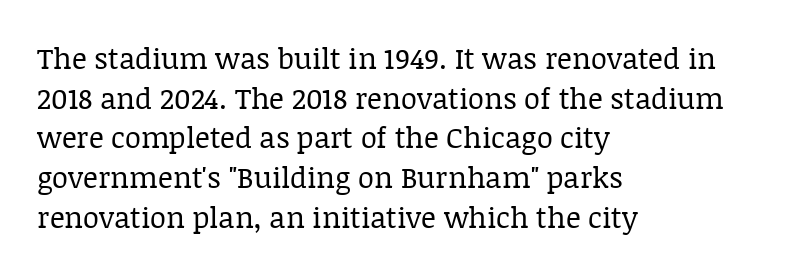
Varying glyph widths throughout — classic text-font behaviour. Is the block centered? No — it sits flush against the left margin. The zone under the glyphs is completely vacant. The line-height multiplier appears to be the usual default.
